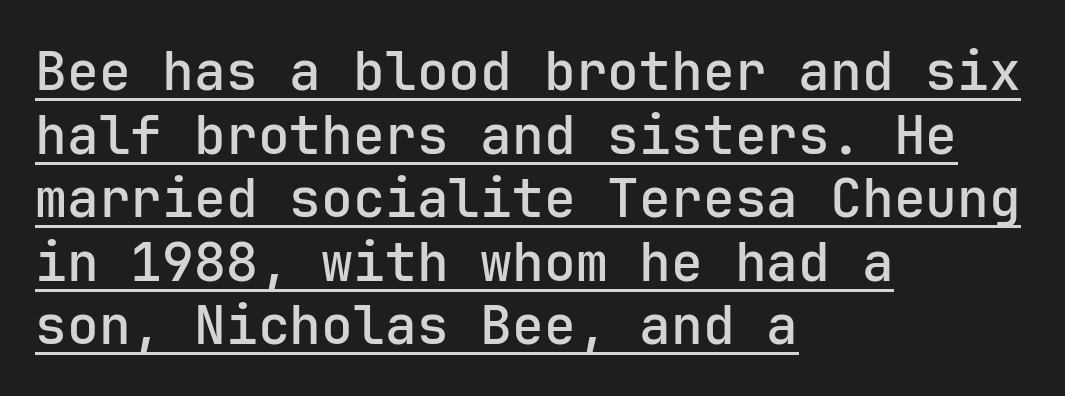
The image shows 53 px sans-serif type, upright, monospaced; set left-aligned, line spacing 1.2x, normal letter spacing, underlined; low stroke contrast and a medium x-height.
